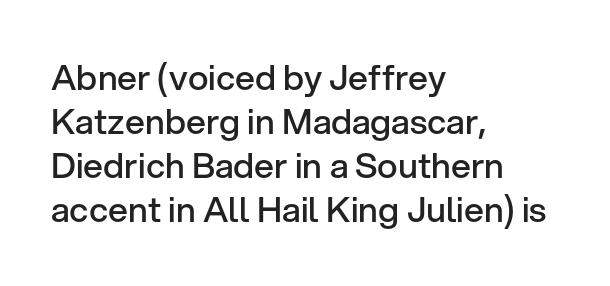
{"serif": "no", "italic": "no", "bold": "semi", "weight": "semibold", "width": "normal", "stroke_contrast": "low", "x_height": "medium", "monospaced": "no", "underline": "no", "align": "left", "line_spacing": "normal", "line_spacing_ratio": 1.26, "letter_spacing": "normal", "letter_spacing_em": 0.0, "glyph_px": 35}
